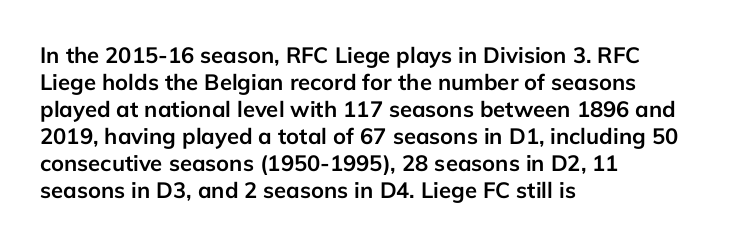
The setting favours the left margin, as ordinary paragraphs usually do. The strip under each line holds only bare page. Every letter is thick-stroked: bold, no question. In terms of posture, this sample is upright. Is the letter spacing exaggerated? No — it looks like the ordinary default.
